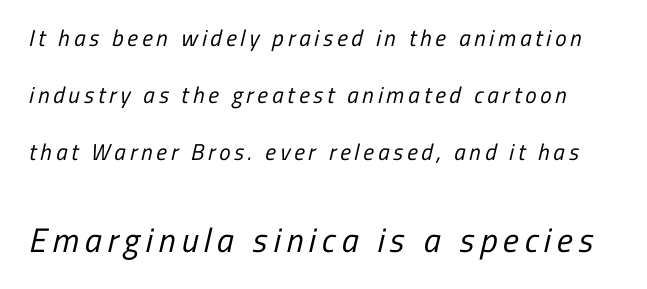
This is not heavy type; no bold has been used. The block of text is sparse from top to bottom, with ample space between rows. Unlike a traditional serif, this face leaves its strokes unadorned. Top chunk: small. Bottom chunk: large.
